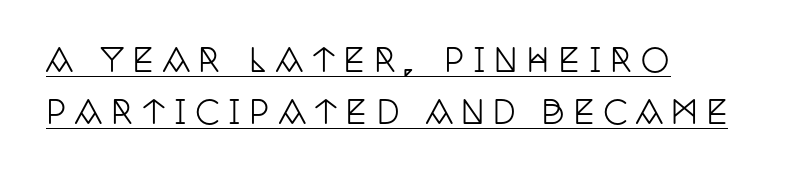
The image shows 32 px condensed serif type, upright; set left-aligned, normal line spacing (1.63x), unusually wide letter spacing (+0.27 em), underlined; low stroke contrast and a large x-height.
